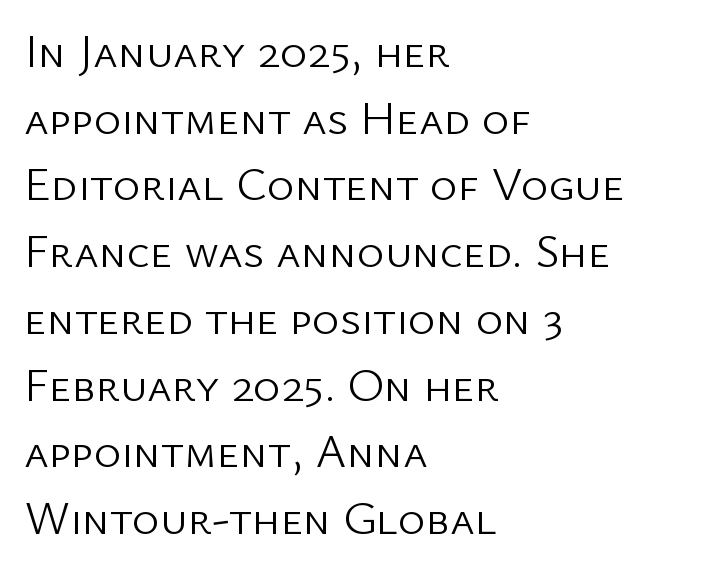
The image shows 47 px light sans-serif type, upright; set left-aligned, normal line spacing (1.42x), normal letter spacing, not underlined; low stroke contrast and a medium x-height.
